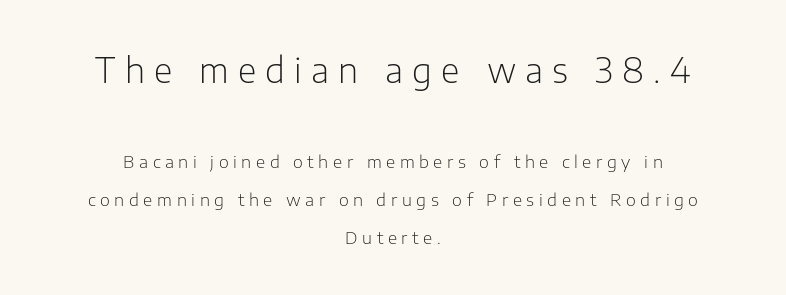
Note the varied advance widths — an 'i' is clearly narrower than an 'm'. Horizontal alignment here is central, giving a formal, balanced look. Loose tracking; the words dissolve into strings of separated letters. The block of text is sparse from top to bottom, with ample space between rows. The rendering shows plain stroke endings on the letterforms — a sans-serif design.
